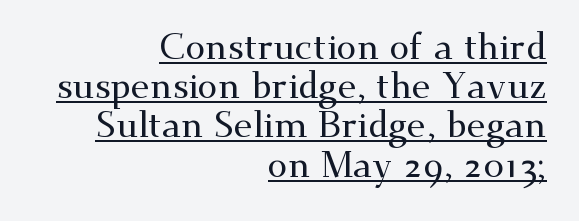
{"serif": "yes", "italic": "no", "width": "wide", "stroke_contrast": "medium", "x_height": "small", "monospaced": "no", "underline": "yes", "align": "right", "line_spacing": "tight", "line_spacing_ratio": 1.09, "letter_spacing": "normal", "letter_spacing_em": 0.0, "glyph_px": 36}
